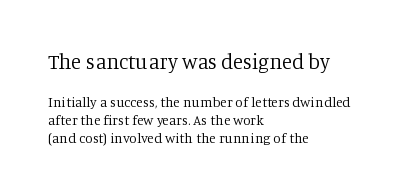
{"italic": "no", "bold": "no", "underline": "no", "align": "left", "line_spacing": "normal", "line_spacing_ratio": 1.32, "letter_spacing": "normal", "letter_spacing_em": 0.0, "larger_block": "first", "size_ratio": 1.5, "glyph_px": 21}
